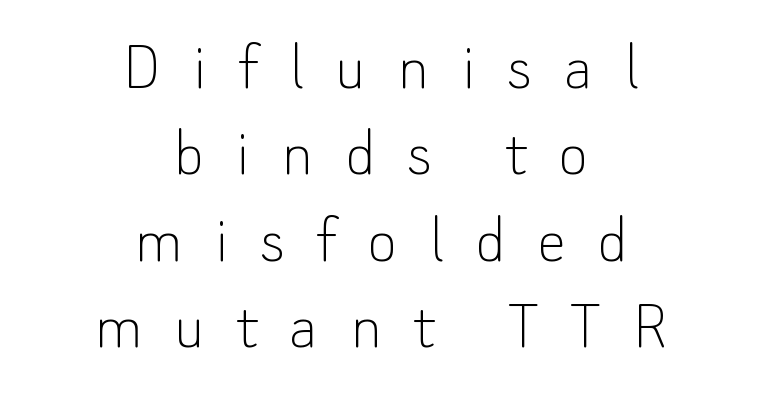
Q: Is the text bold? A: No.
Q: Is the text italic (slanted)? A: No, it is upright.
Q: Is the typeface a serif or a sans-serif typeface? A: Sans-serif.
Q: Is the text underlined? A: No.
Q: How is the paragraph aligned? A: Centered.
Q: Is the spacing between letters normal or unusually wide? A: Unusually wide.
Q: Width (condensed, normal, or wide)? A: Normal.
Q: Stroke contrast? A: Low.
Q: x-height? A: Small.
Q: Monospaced? A: No.
